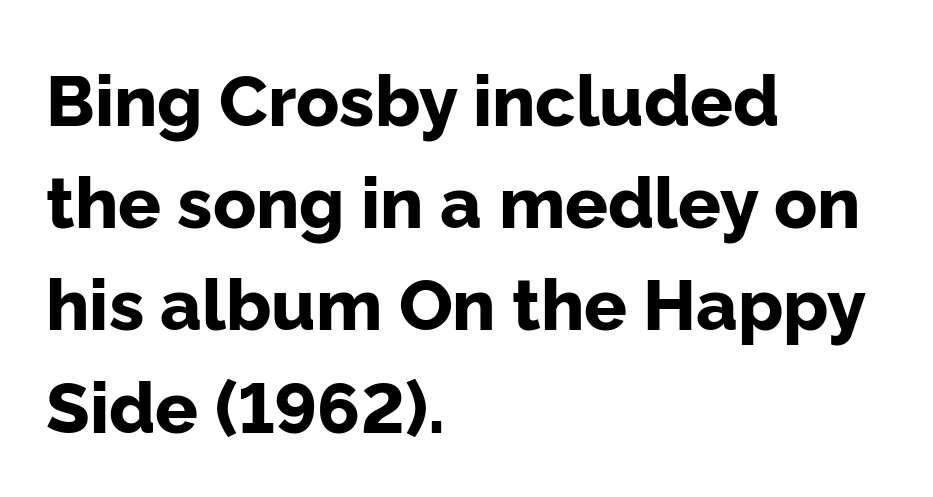
This sample uses a sans-serif face. Leftover space on each line is placed entirely after the last word. Nobody drew a line under any word here. Tracking here is standard; glyphs follow each other at the usual distance. The typesetting leans heavy: a genuine bold.
